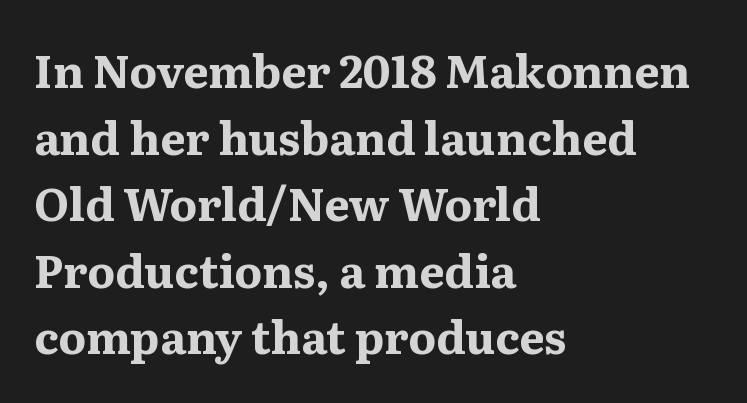
Q: Is the text bold? A: Yes.
Q: Is the text italic (slanted)? A: No, it is upright.
Q: Is the typeface a serif or a sans-serif typeface? A: Serif.
Q: Is the text underlined? A: No.
Q: How is the paragraph aligned? A: Left-aligned.
Q: Is the spacing between letters normal or unusually wide? A: Normal.
Q: Is the spacing between lines tight, normal or loose? A: Normal.
Q: Width (condensed, normal, or wide)? A: Normal.
Q: Stroke contrast? A: Medium.
Q: x-height? A: Medium.
Q: Monospaced? A: No.
